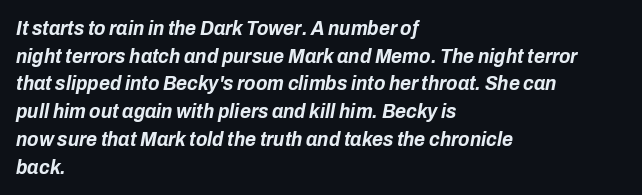
Q: Is the text bold? A: Yes.
Q: Is the text italic (slanted)? A: Yes, it leans right by about 10 degrees.
Q: Is the text underlined? A: No.
Q: How is the paragraph aligned? A: Left-aligned.
Q: Is the spacing between letters normal or unusually wide? A: Normal.
Q: Is the spacing between lines tight, normal or loose? A: Normal.
